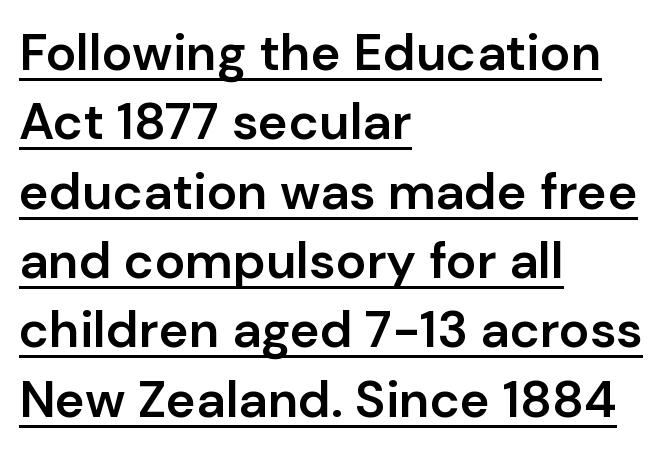
A sans-serif font was chosen for this passage. The face used here is proportionally spaced, like ordinary book or web type. Compared with typical body copy, the letter spacing here is the same. The block of text has a typical density, with ordinary space between rows. The face used here is a semibold: visibly heavier than regular, lighter than bold. This rendering uses left alignment, leaving the right contour irregular.
